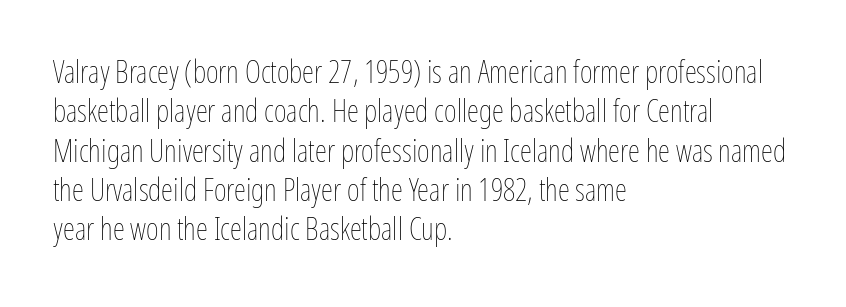
This sample has the flowing, uneven cadence of proportional lettering. The passage shown stacks its lines at a standard gap. Alignment: flush left. Letter spacing: default. The typeface has the unassuming heft of standard copy or less. Just letters on the line, the space beneath them empty.
